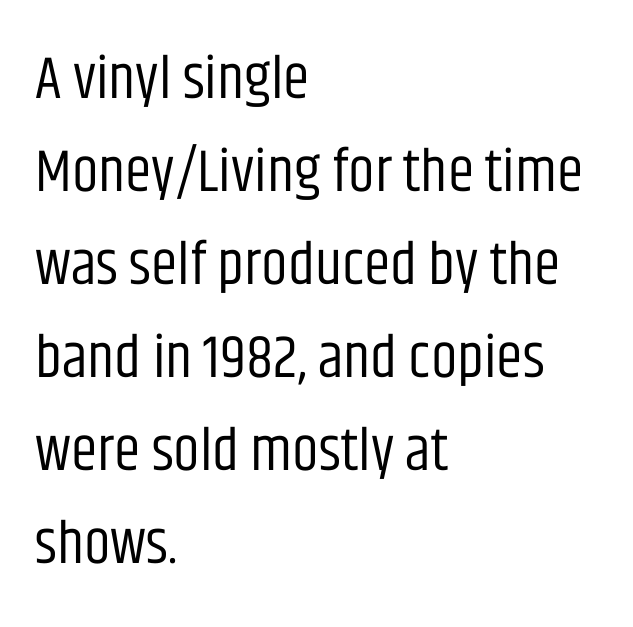
The image shows 60 px regular-weight, condensed sans-serif type, upright; set left-aligned, normal line spacing (1.55x), normal letter spacing, not underlined; low stroke contrast and a large x-height.
